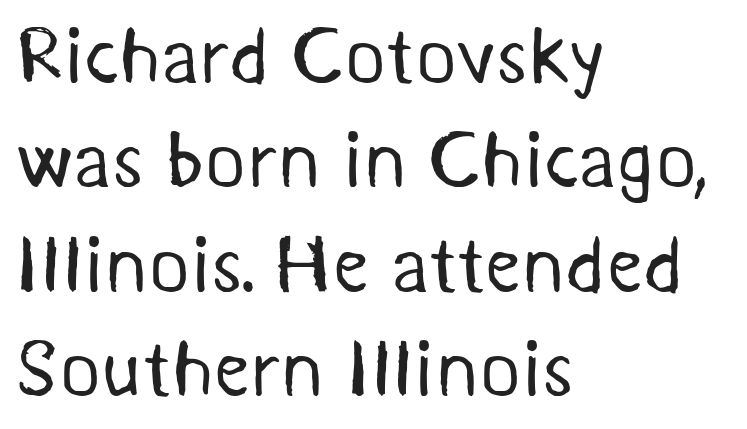
Q: Is the text bold? A: No.
Q: Is the typeface a serif or a sans-serif typeface? A: Sans-serif.
Q: Is the text underlined? A: No.
Q: How is the paragraph aligned? A: Left-aligned.
Q: Is the spacing between letters normal or unusually wide? A: Normal.
Q: Is the spacing between lines tight, normal or loose? A: Normal.
Q: Width (condensed, normal, or wide)? A: Normal.
Q: Stroke contrast? A: Medium.
Q: x-height? A: Medium.
Q: Monospaced? A: No.
